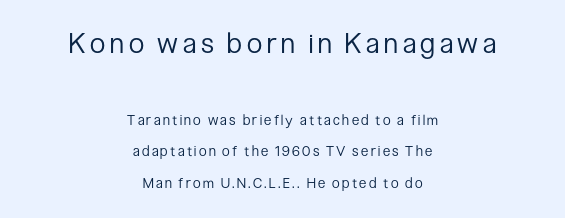
{"serif": "no", "italic": "no", "bold": "no", "weight": "regular", "width": "condensed", "stroke_contrast": "low", "x_height": "medium", "monospaced": "no", "underline": "no", "align": "center", "line_spacing": "loose", "line_spacing_ratio": 2.24, "larger_block": "first", "size_ratio": 2.0, "glyph_px": 28}
